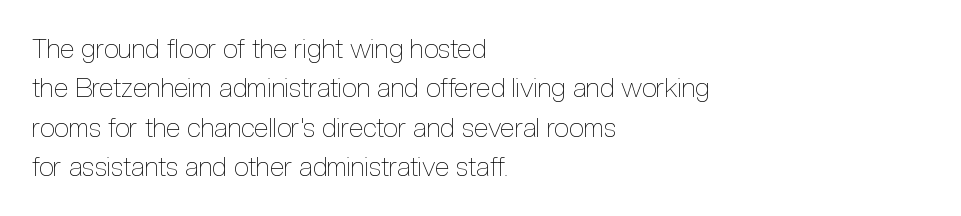
Q: Is the text bold? A: No.
Q: Is the text italic (slanted)? A: No, it is upright.
Q: Is the text underlined? A: No.
Q: How is the paragraph aligned? A: Left-aligned.
Q: Is the spacing between letters normal or unusually wide? A: Normal.
Q: Is the spacing between lines tight, normal or loose? A: Normal.
